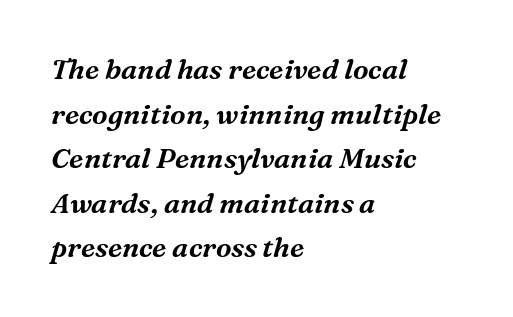
The image shows 28 px serif type, italic (leaning right); set left-aligned, normal line spacing (1.59x), normal letter spacing, not underlined; medium stroke contrast and a medium x-height.
